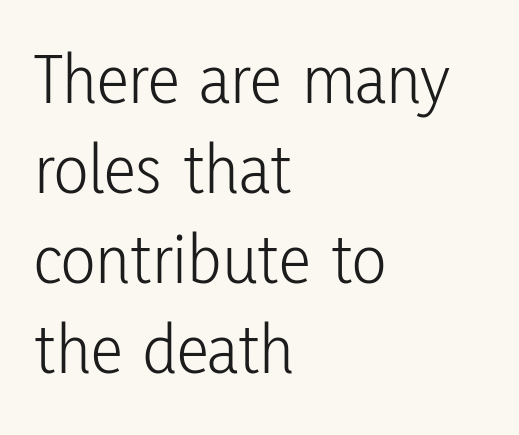
The image shows 72 px light, condensed sans-serif type, upright; set left-aligned, normal line spacing (1.25x), normal letter spacing, not underlined; low stroke contrast and a medium x-height.
